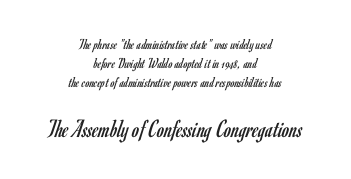
The image shows 26 px text type; set centered, normal line spacing (1.27x), normal letter spacing, not underlined; the second (bottom) block is 1.73x larger.
